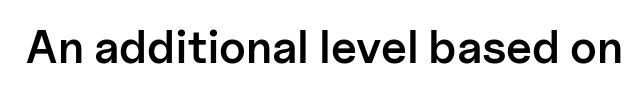
Q: Is the text bold? A: Semi-bold.
Q: Is the text italic (slanted)? A: No, it is upright.
Q: Is the typeface a serif or a sans-serif typeface? A: Sans-serif.
Q: Is the text underlined? A: No.
Q: Is the spacing between letters normal or unusually wide? A: Normal.
Q: Width (condensed, normal, or wide)? A: Normal.
Q: Stroke contrast? A: Low.
Q: x-height? A: Medium.
Q: Monospaced? A: No.
